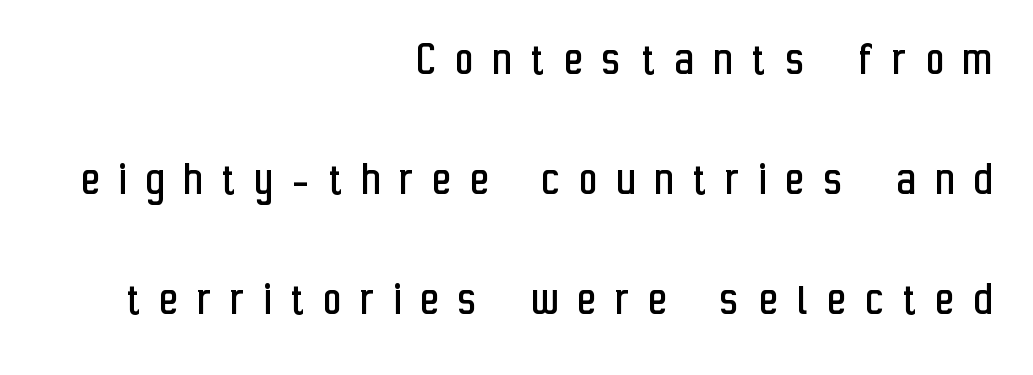
{"serif": "no", "italic": "no", "bold": "no", "weight": "regular", "width": "condensed", "stroke_contrast": "low", "x_height": "medium", "monospaced": "no", "underline": "no", "align": "right", "line_spacing": "loose", "line_spacing_ratio": 2.45, "letter_spacing": "wide", "letter_spacing_em": 0.41, "glyph_px": 49}
